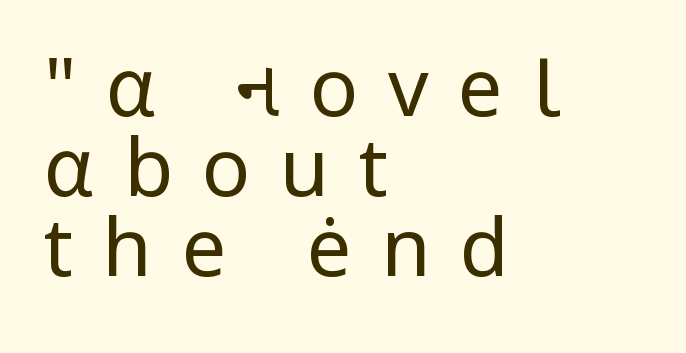
{"serif": "no", "italic": "no", "bold": "no", "weight": "regular", "width": "normal", "stroke_contrast": "low", "x_height": "medium", "monospaced": "no", "underline": "no", "align": "left", "line_spacing": "tight", "line_spacing_ratio": 1.0, "letter_spacing": "wide", "letter_spacing_em": 0.37, "glyph_px": 80}
